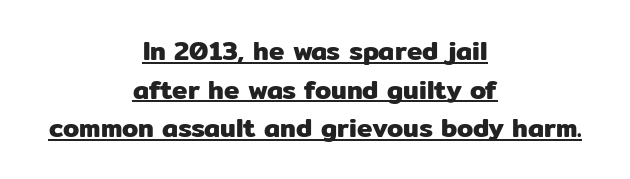
The image shows 26 px text type, upright; set centered, normal line spacing (1.49x), normal letter spacing, underlined.
